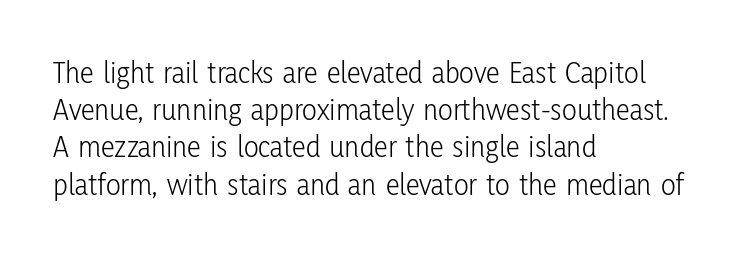
{"serif": "no", "italic": "no", "bold": "no", "weight": "light", "width": "condensed", "stroke_contrast": "low", "x_height": "medium", "monospaced": "no", "underline": "no", "align": "left", "line_spacing_ratio": 1.2, "letter_spacing": "normal", "letter_spacing_em": 0.0, "glyph_px": 31}
